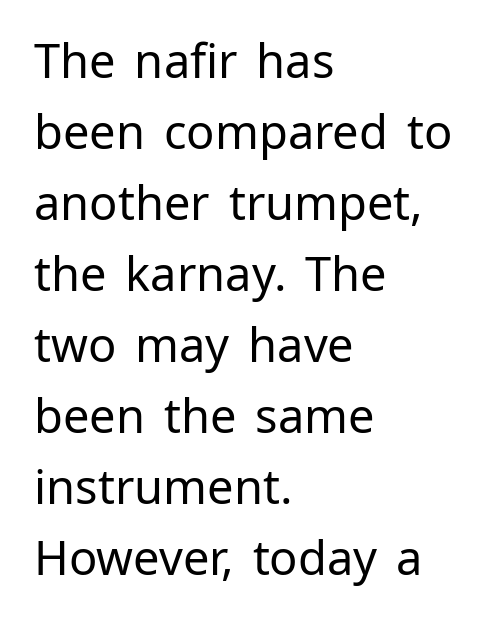
{"serif": "no", "italic": "no", "bold": "no", "weight": "regular", "width": "normal", "stroke_contrast": "low", "x_height": "medium", "monospaced": "no", "underline": "no", "align": "left", "line_spacing": "normal", "line_spacing_ratio": 1.51, "letter_spacing": "normal", "letter_spacing_em": 0.0, "glyph_px": 47}
